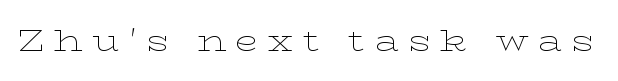
{"serif": "yes", "italic": "no", "bold": "no", "weight": "thin", "width": "wide", "stroke_contrast": "low", "x_height": "medium", "monospaced": "no", "underline": "no", "letter_spacing": "wide", "letter_spacing_em": 0.3, "glyph_px": 30}
